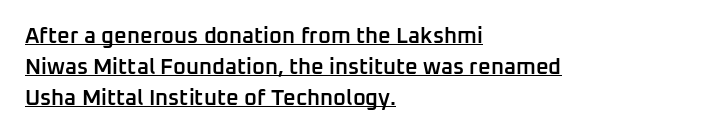
{"italic": "no", "bold": "semi", "underline": "yes", "align": "left", "line_spacing": "normal", "line_spacing_ratio": 1.4, "letter_spacing": "normal", "letter_spacing_em": 0.0, "glyph_px": 22}
